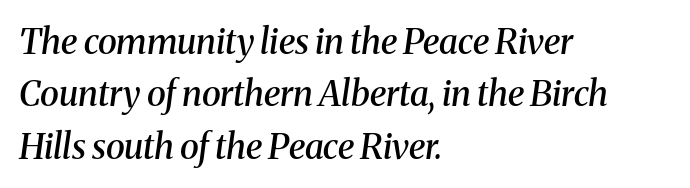
Emphasis-style slanted type is in use. Classification — serif. The glyphs have the mass of a demibold cut, below bold. Does the copy run flush right? No — it runs flush left. The gap between lines stays unmarked.
